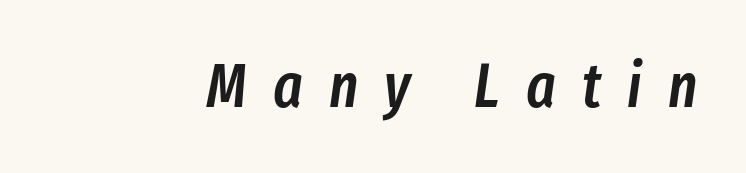
Is this a fixed-width face? No — the glyphs have proportional, varying widths. Characters are canted at an angle relative to the baseline's perpendicular. This rendering widens character spacing well past its baseline value. The gap between lines stays unmarked. Moderately thickened strokes mark this as semibold type.
